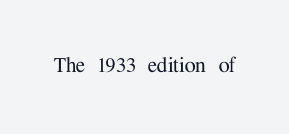
If you drew a line through each stem, it would be perfectly vertical. Characters follow at the spacing the type designer built in. The words here are not underlined.
